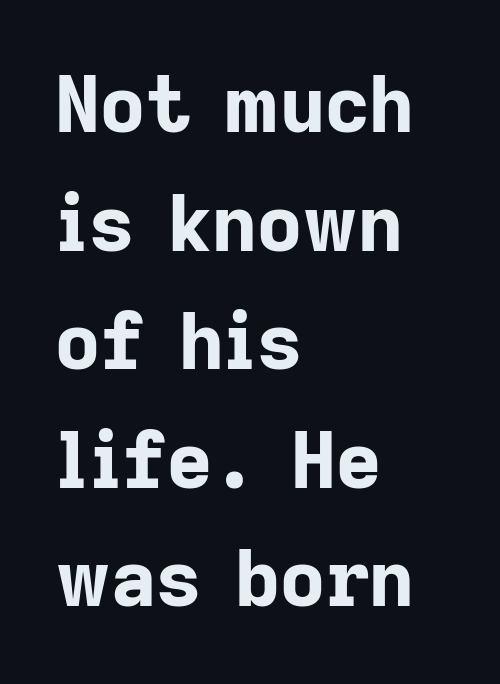
No feet cap the strokes, marking this as sans-serif type. Typographic density is high because the face is bold. Do the characters align in a grid? No, the font is proportional. Beneath every word, the page is bare. How are the letters spaced? Ordinarily, with no added tracking. The designer left line spacing at the default.
